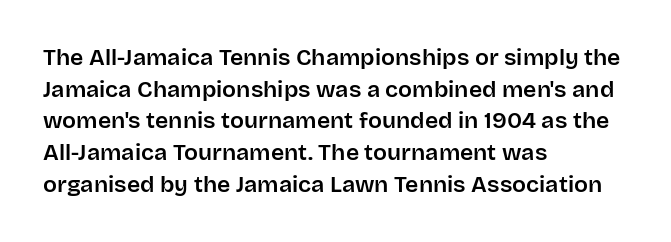
Q: Is the text italic (slanted)? A: No, it is upright.
Q: Is the text underlined? A: No.
Q: How is the paragraph aligned? A: Left-aligned.
Q: Is the spacing between letters normal or unusually wide? A: Normal.
Q: Is the spacing between lines tight, normal or loose? A: Normal.
